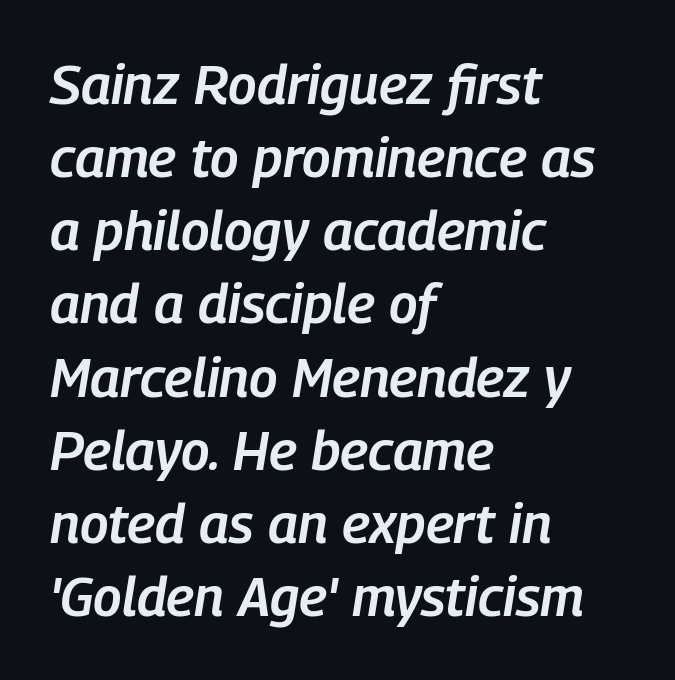
The image shows 55 px semibold, condensed type, italic (leaning right); set left-aligned, normal line spacing (1.33x), normal letter spacing, not underlined; low stroke contrast and a medium x-height.
